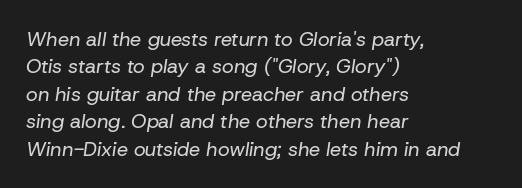
{"italic": "yes", "lean": "right", "slant_degrees": 8, "bold": "no", "underline": "no", "align": "left", "line_spacing": "normal", "line_spacing_ratio": 1.37, "letter_spacing": "normal", "letter_spacing_em": 0.0, "glyph_px": 20}
